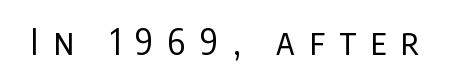
Q: Is the text bold? A: No.
Q: Is the text italic (slanted)? A: No, it is upright.
Q: Is the typeface a serif or a sans-serif typeface? A: Sans-serif.
Q: Is the text underlined? A: No.
Q: Is the spacing between letters normal or unusually wide? A: Unusually wide.
Q: Width (condensed, normal, or wide)? A: Condensed.
Q: Stroke contrast? A: Low.
Q: x-height? A: Large.
Q: Monospaced? A: No.
